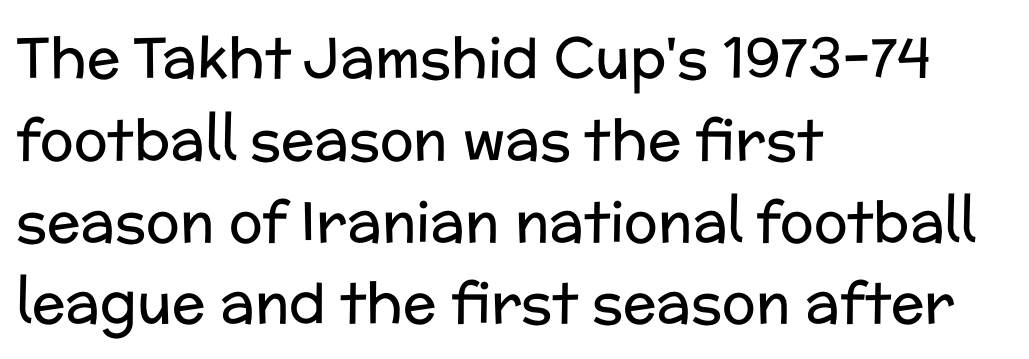
The image shows 56 px regular-weight sans-serif type, upright; set left-aligned, normal line spacing (1.46x), normal letter spacing, not underlined; low stroke contrast and a medium x-height.
